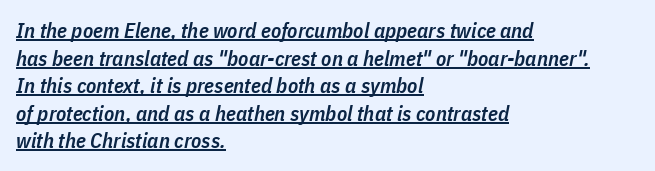
{"italic": "yes", "lean": "right", "slant_degrees": 11, "bold": "semi", "underline": "yes", "align": "left", "line_spacing": "normal", "line_spacing_ratio": 1.31, "letter_spacing": "normal", "letter_spacing_em": 0.0, "glyph_px": 21}
